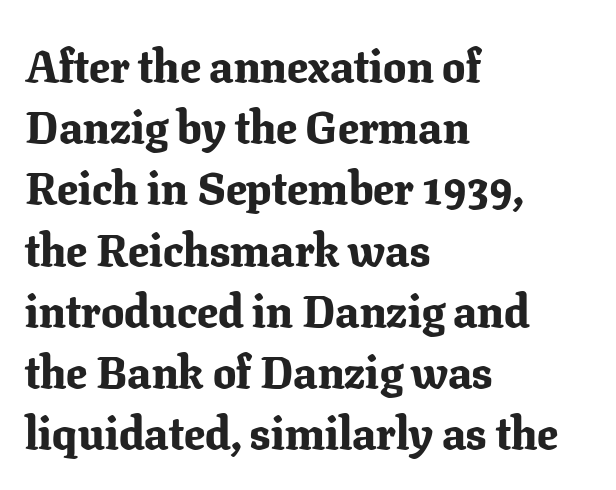
These lines are rendered in a variable-pitch font. The font's upright variant was chosen for this text. Honestly, the row spacing looks completely unremarkable. If you drew a ruler down the left edge, every line would touch it.
